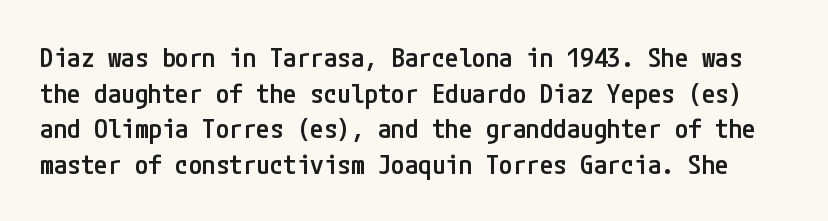
Q: Is the text bold? A: Semi-bold.
Q: Is the text italic (slanted)? A: No, it is upright.
Q: Is the text underlined? A: No.
Q: Is the spacing between letters normal or unusually wide? A: Normal.
Q: Is the spacing between lines tight, normal or loose? A: Normal.
